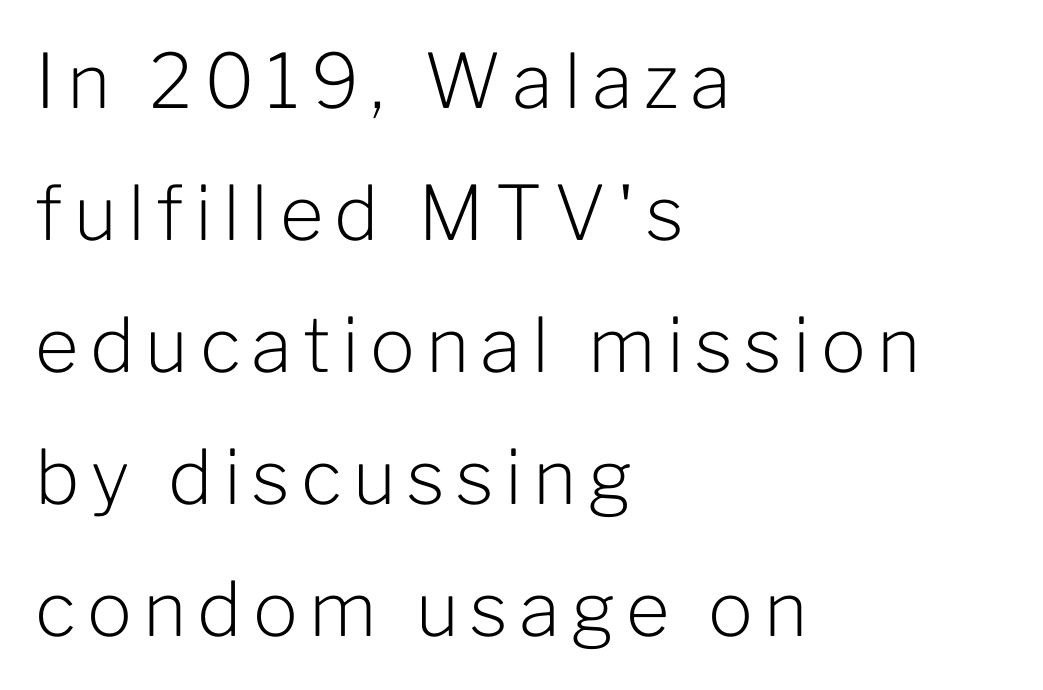
Q: Is the text bold? A: No.
Q: Is the text italic (slanted)? A: No, it is upright.
Q: Is the typeface a serif or a sans-serif typeface? A: Sans-serif.
Q: Is the text underlined? A: No.
Q: How is the paragraph aligned? A: Left-aligned.
Q: Width (condensed, normal, or wide)? A: Normal.
Q: Stroke contrast? A: Low.
Q: x-height? A: Medium.
Q: Monospaced? A: No.
